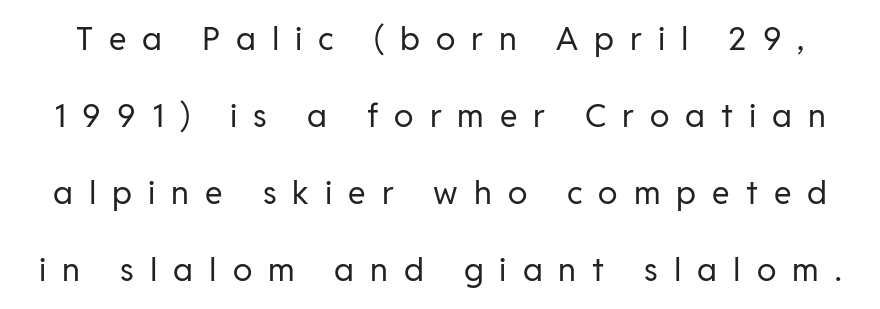
What kind of face is this? One without serifs — a sans. Each letter keeps its own natural width here, so spacing adapts to shape. Ordinary non-slanted type is in use. Notice the wide empty band between every row — that's loose leading.
